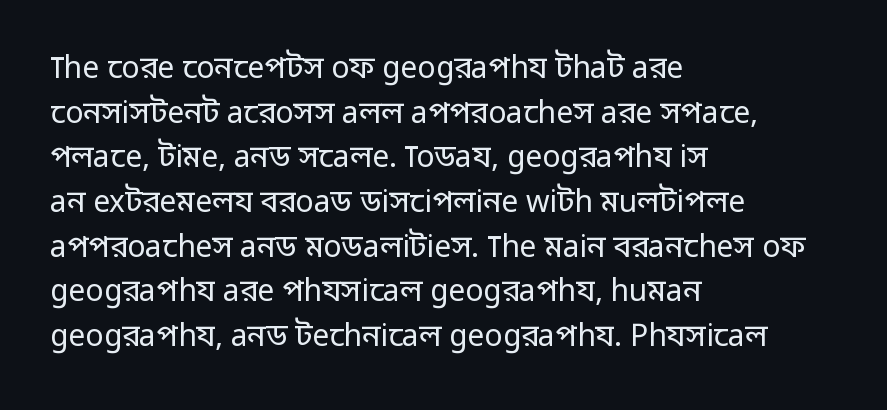
Look at the bottom of the vertical strokes: they stop flat, with no serifs. Tracking here is standard; glyphs follow each other at the usual distance. What's the leading like? Ordinary, nothing unusual. Weight class: somewhere from thin through regular.
